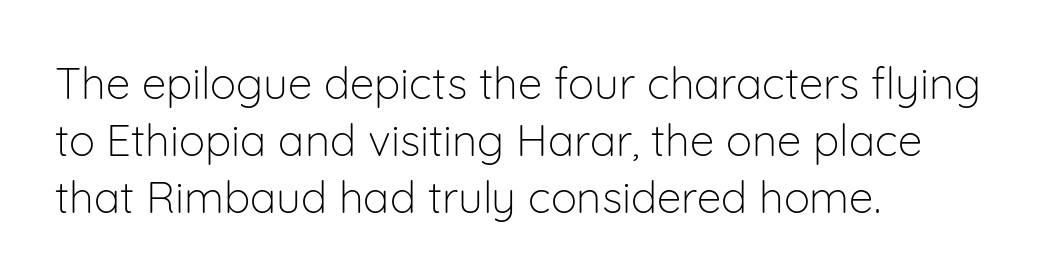
{"serif": "no", "italic": "no", "bold": "no", "weight": "light", "width": "normal", "stroke_contrast": "low", "x_height": "medium", "monospaced": "no", "underline": "no", "align": "left", "line_spacing": "normal", "line_spacing_ratio": 1.29, "letter_spacing": "normal", "letter_spacing_em": 0.0, "glyph_px": 44}
